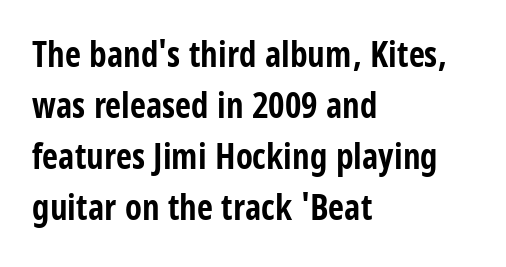
The image shows 35 px bold, condensed sans-serif type, upright; set left-aligned, normal line spacing (1.46x), normal letter spacing, not underlined; low stroke contrast and a large x-height.
